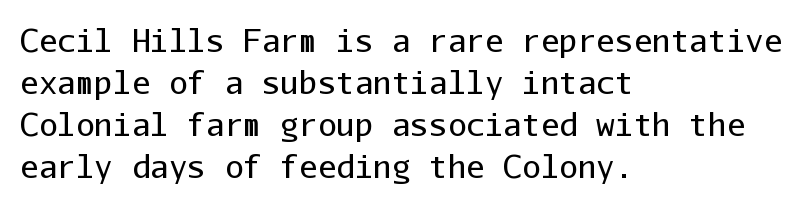
The image shows 31 px regular-weight sans-serif type, upright, monospaced; set left-aligned, normal line spacing (1.36x), normal letter spacing, not underlined; low stroke contrast and a medium x-height.
